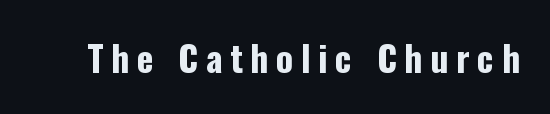
{"serif": "no", "italic": "no", "bold": "yes", "weight": "bold", "width": "condensed", "stroke_contrast": "low", "x_height": "medium", "monospaced": "no", "underline": "no", "letter_spacing": "wide", "letter_spacing_em": 0.21, "glyph_px": 36}
